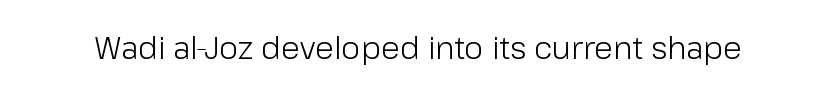
The image shows 31 px light sans-serif type, upright; set normal letter spacing, not underlined; low stroke contrast and a medium x-height.
